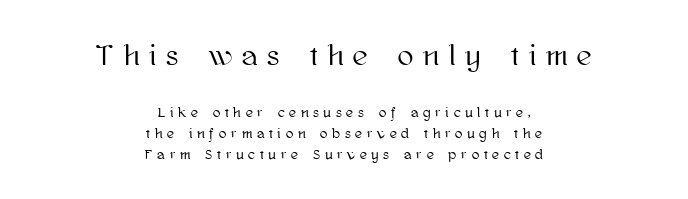
The image shows 29 px text type, upright; set centered, normal line spacing (1.51x), unusually wide letter spacing (+0.34 em), not underlined; the first (top) block is 2.07x larger; high stroke contrast and a medium x-height.
